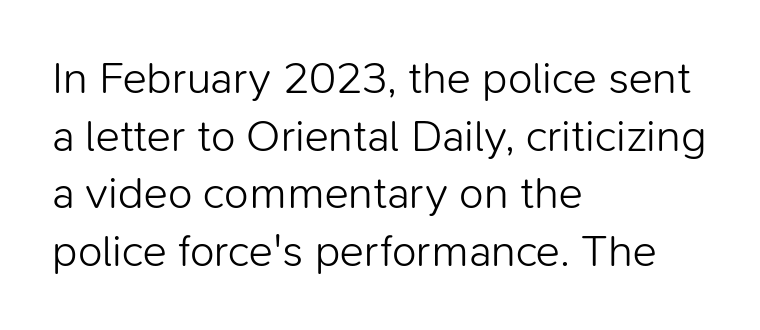
{"serif": "no", "italic": "no", "bold": "no", "weight": "light", "width": "normal", "stroke_contrast": "low", "x_height": "medium", "monospaced": "no", "underline": "no", "align": "left", "line_spacing": "normal", "line_spacing_ratio": 1.28, "letter_spacing": "normal", "letter_spacing_em": 0.0, "glyph_px": 45}
